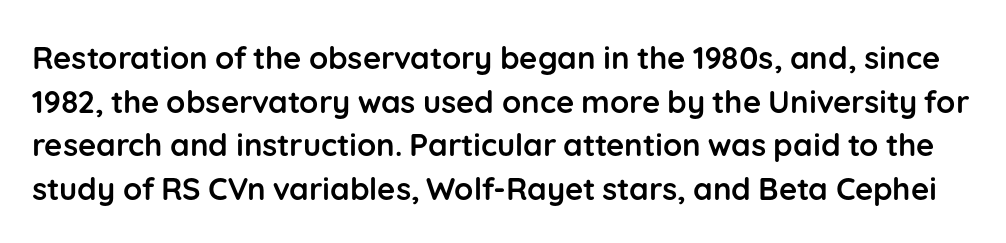
The image shows 31 px semibold sans-serif type, upright; set normal line spacing (1.41x), normal letter spacing, not underlined; low stroke contrast and a medium x-height.
